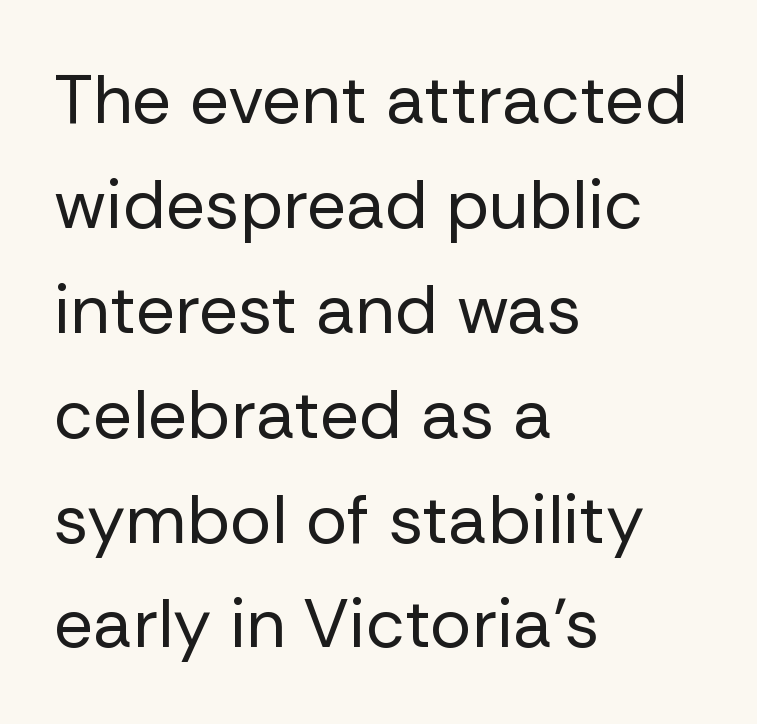
{"serif": "no", "italic": "no", "bold": "no", "weight": "regular", "width": "normal", "stroke_contrast": "low", "x_height": "medium", "monospaced": "no", "underline": "no", "align": "left", "line_spacing": "normal", "line_spacing_ratio": 1.52, "letter_spacing": "normal", "letter_spacing_em": 0.0, "glyph_px": 69}
